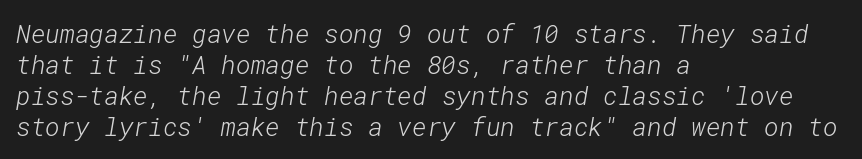
Q: Is the text bold? A: No.
Q: Is the text underlined? A: No.
Q: How is the paragraph aligned? A: Left-aligned.
Q: Is the spacing between letters normal or unusually wide? A: Normal.
